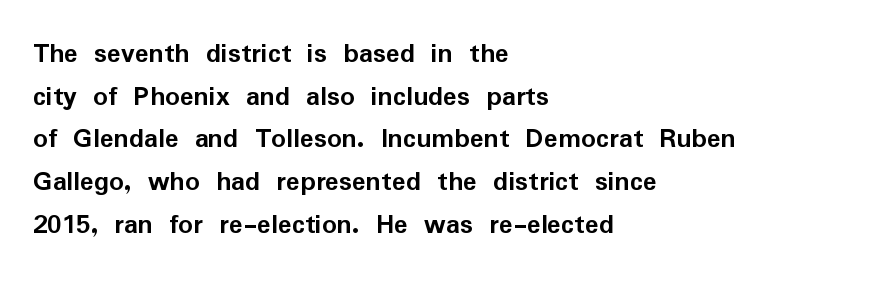
Q: Is the text bold? A: Yes.
Q: Is the text italic (slanted)? A: No, it is upright.
Q: Is the typeface a serif or a sans-serif typeface? A: Sans-serif.
Q: Is the text underlined? A: No.
Q: How is the paragraph aligned? A: Left-aligned.
Q: Is the spacing between letters normal or unusually wide? A: Normal.
Q: Is the spacing between lines tight, normal or loose? A: Normal.
Q: Width (condensed, normal, or wide)? A: Normal.
Q: Stroke contrast? A: Low.
Q: x-height? A: Medium.
Q: Monospaced? A: No.
